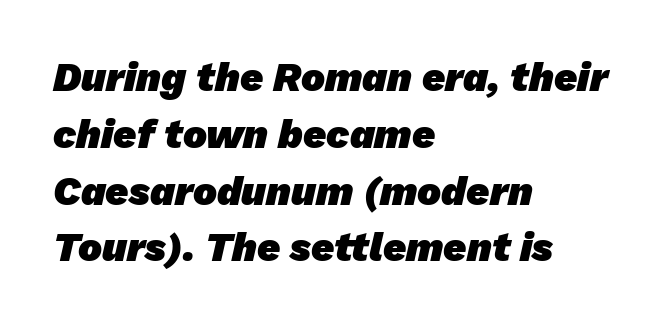
The image shows 40 px heavy sans-serif type; set left-aligned, normal line spacing (1.42x), normal letter spacing, not underlined; low stroke contrast and a medium x-height.
